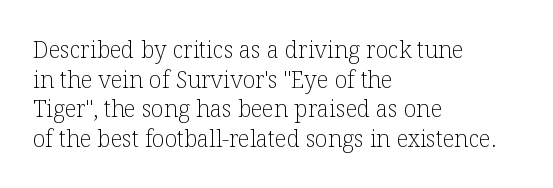
The lines sit at an ordinary, default distance from one another. The rag falls on the right side of this text block. The characters are drawn with everyday or finer stroke widths. Descender tails drop into unmarked territory.
